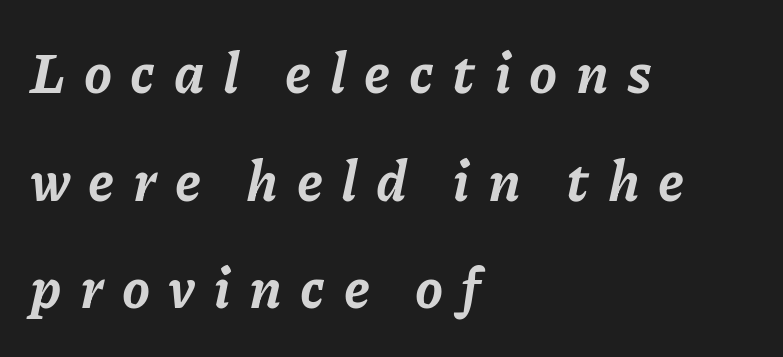
{"italic": "yes", "lean": "right", "slant_degrees": 11, "bold": "yes", "weight": "bold", "width": "normal", "stroke_contrast": "low", "x_height": "medium", "monospaced": "no", "underline": "no", "align": "left", "line_spacing": "loose", "line_spacing_ratio": 1.92, "letter_spacing": "wide", "letter_spacing_em": 0.33, "glyph_px": 56}
